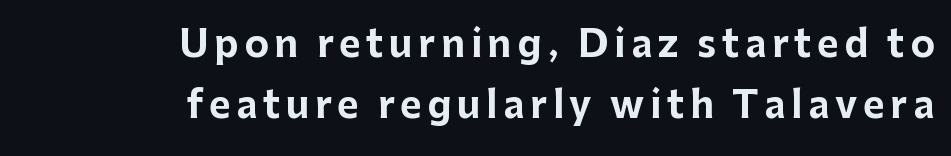
Q: Is the text bold? A: Yes.
Q: Is the text italic (slanted)? A: No, it is upright.
Q: Is the typeface a serif or a sans-serif typeface? A: Sans-serif.
Q: Is the text underlined? A: No.
Q: How is the paragraph aligned? A: Right-aligned.
Q: Is the spacing between lines tight, normal or loose? A: Normal.
Q: Width (condensed, normal, or wide)? A: Normal.
Q: Stroke contrast? A: Low.
Q: x-height? A: Medium.
Q: Monospaced? A: No.
